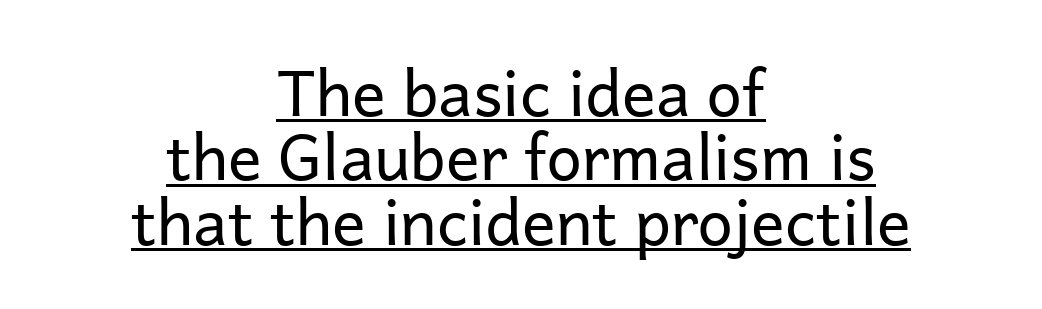
{"serif": "no", "italic": "no", "bold": "no", "weight": "regular", "width": "normal", "stroke_contrast": "low", "x_height": "medium", "monospaced": "no", "underline": "yes", "align": "center", "line_spacing": "tight", "line_spacing_ratio": 1.02, "letter_spacing": "normal", "letter_spacing_em": 0.0, "glyph_px": 63}
